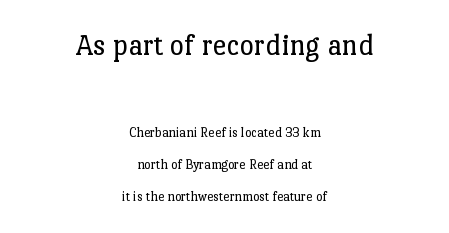
{"serif": "yes", "italic": "no", "bold": "no", "weight": "regular", "width": "normal", "stroke_contrast": "low", "x_height": "medium", "monospaced": "no", "underline": "no", "align": "center", "line_spacing": "loose", "line_spacing_ratio": 2.3, "letter_spacing": "normal", "letter_spacing_em": 0.0, "larger_block": "first", "size_ratio": 2.21, "glyph_px": 31}
